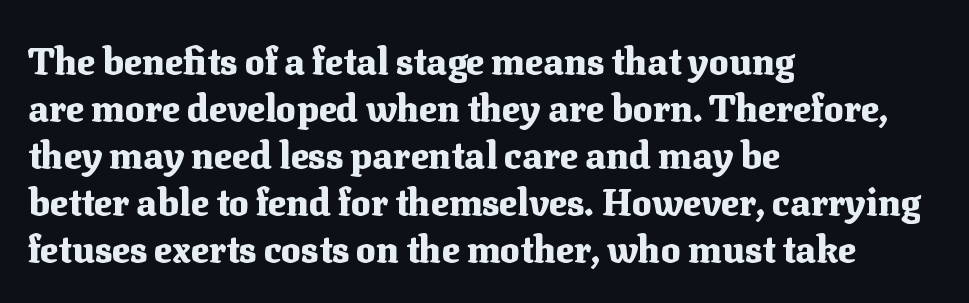
{"serif": "yes", "italic": "no", "bold": "yes", "weight": "heavy", "width": "normal", "stroke_contrast": "medium", "x_height": "medium", "monospaced": "no", "underline": "no", "align": "left", "line_spacing": "normal", "line_spacing_ratio": 1.27, "letter_spacing": "normal", "letter_spacing_em": 0.0, "glyph_px": 37}
